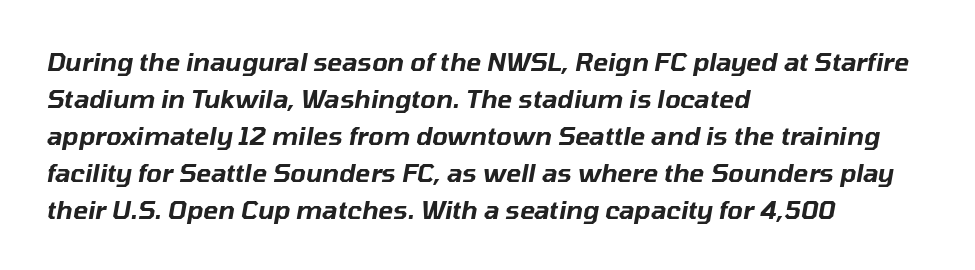
The image shows 25 px text type, italic (leaning right); set left-aligned, normal line spacing (1.48x), normal letter spacing, not underlined.
